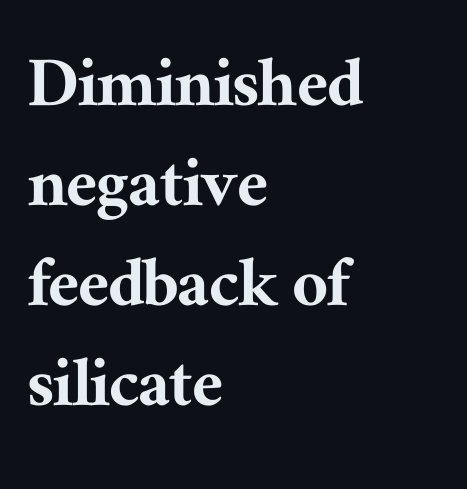
The rendering anchors every line to the left-hand side. The area under the type is left untouched. Think of a printed novel: that variable character pitch is what you see here. Note: serifs present on the glyphs.
